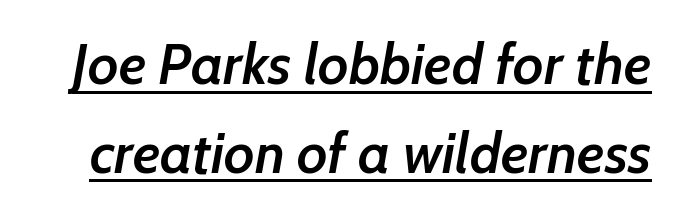
{"italic": "yes", "lean": "right", "slant_degrees": 7, "bold": "semi", "weight": "semibold", "width": "normal", "stroke_contrast": "low", "x_height": "medium", "monospaced": "no", "underline": "yes", "line_spacing": "normal", "line_spacing_ratio": 1.56, "letter_spacing": "normal", "letter_spacing_em": 0.0, "glyph_px": 57}
